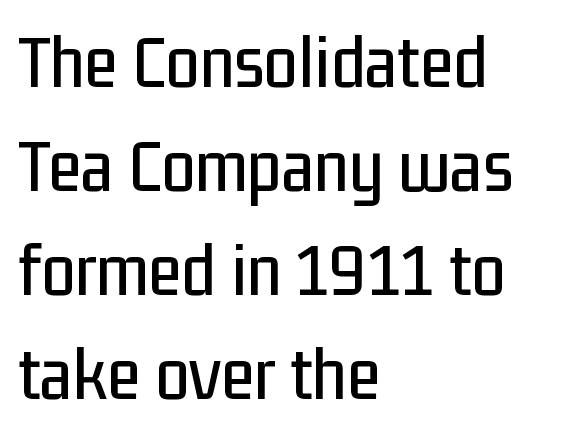
Each row of text sits above clean, open space. This rendering uses left alignment, leaving the right contour irregular. This sample uses an upright cut, with every glyph sitting square on the baseline. To sum up the face: it is a sans, with no serifs. Proportional: the letters do not fall into vertical columns.
